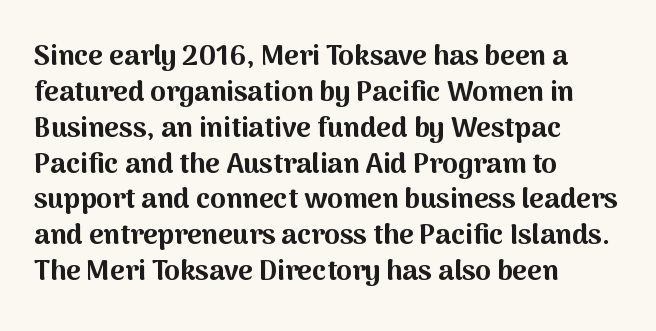
One-word summary of the alignment: left. Students, observe: this is what conventionally led text looks like. Proportional: the letters do not fall into vertical columns. Vertical strokes here are truly vertical.
